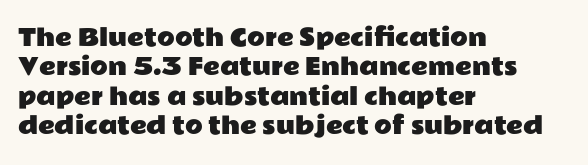
Q: Is the text italic (slanted)? A: No, it is upright.
Q: Is the text underlined? A: No.
Q: How is the paragraph aligned? A: Left-aligned.
Q: Is the spacing between letters normal or unusually wide? A: Normal.
Q: Is the spacing between lines tight, normal or loose? A: Normal.
